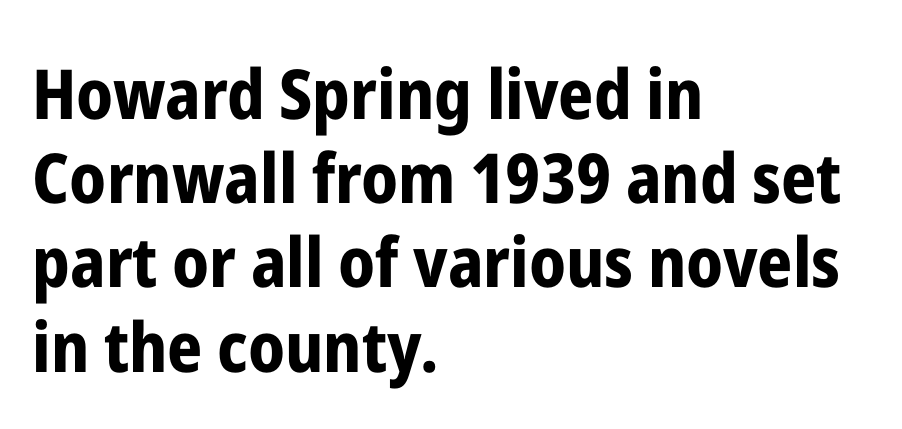
The area under the type is left untouched. As a designer I'd log this as weight 700, bold. Characters remain perfectly vertical along every line. I'd call this a sans setting — the letters go barefoot. The rendering keeps characters at their native spacing.
